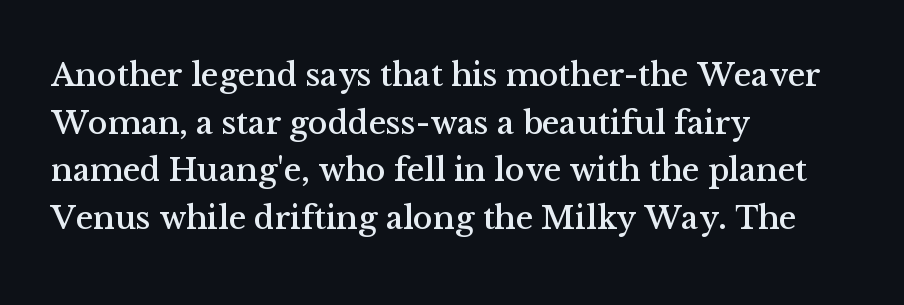
{"serif": "yes", "italic": "no", "width": "normal", "stroke_contrast": "medium", "x_height": "medium", "monospaced": "no", "underline": "no", "align": "left", "line_spacing": "normal", "line_spacing_ratio": 1.44, "letter_spacing": "normal", "letter_spacing_em": 0.0, "glyph_px": 33}
